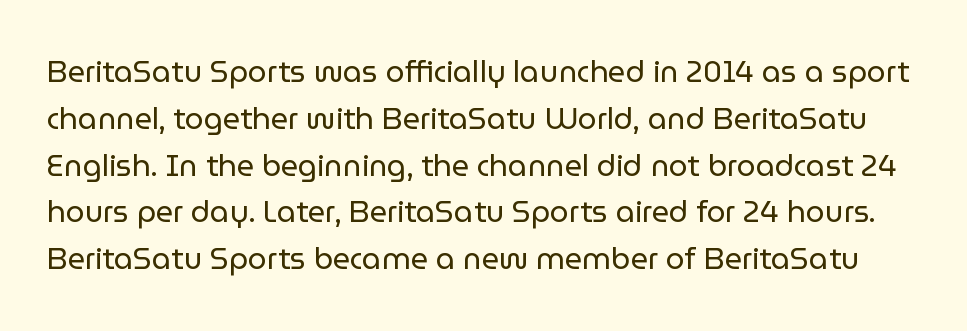
The image shows 30 px regular-weight sans-serif type, upright; set normal line spacing (1.56x), normal letter spacing, not underlined; low stroke contrast and a medium x-height.
